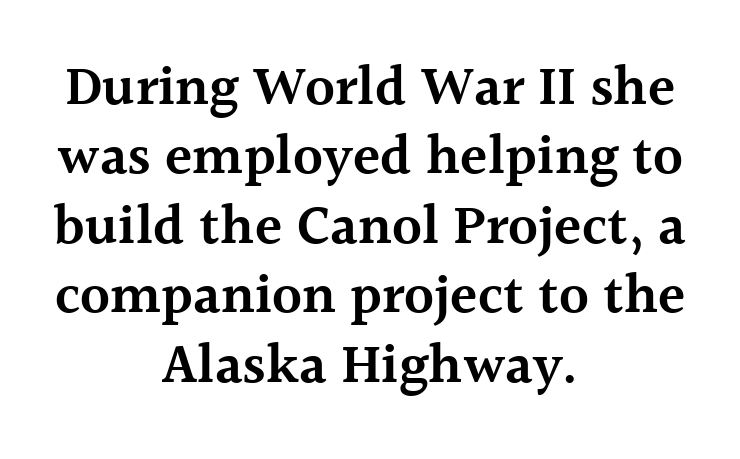
The image shows 56 px semibold serif type, upright; set centered, line spacing 1.24x, normal letter spacing, not underlined; a medium x-height.
